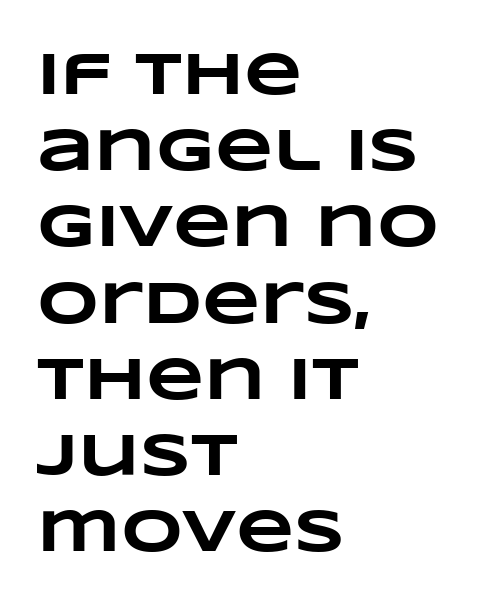
Q: Is the text bold? A: Yes.
Q: Is the text underlined? A: No.
Q: How is the paragraph aligned? A: Left-aligned.
Q: Is the spacing between letters normal or unusually wide? A: Normal.
Q: Is the spacing between lines tight, normal or loose? A: Normal.
Q: Width (condensed, normal, or wide)? A: Wide.
Q: Stroke contrast? A: Low.
Q: x-height? A: Large.
Q: Monospaced? A: No.
